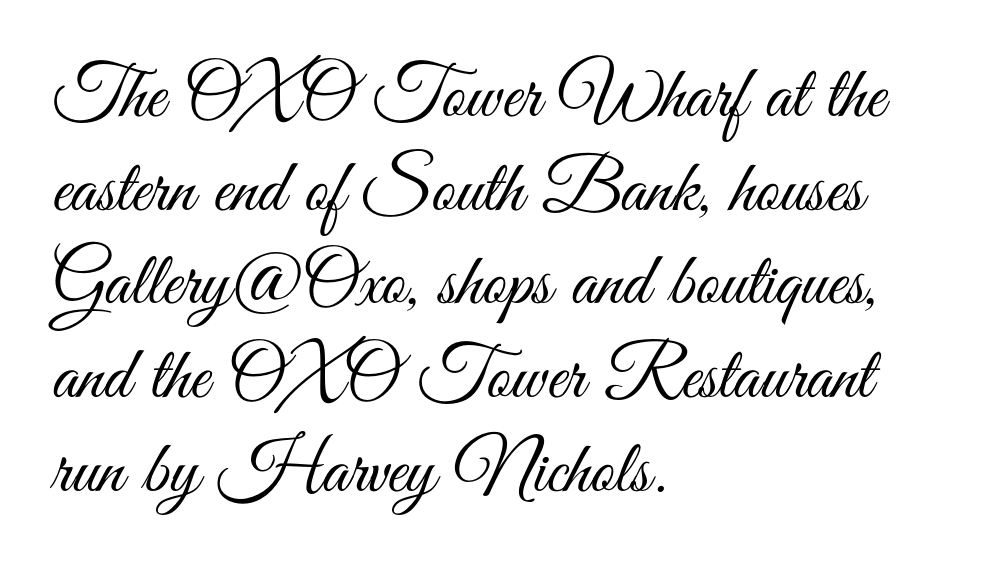
{"serif": "no", "bold": "no", "weight": "light", "width": "condensed", "stroke_contrast": "medium", "x_height": "small", "monospaced": "no", "underline": "no", "align": "left", "line_spacing": "normal", "line_spacing_ratio": 1.25, "letter_spacing": "normal", "letter_spacing_em": 0.0, "glyph_px": 75}
